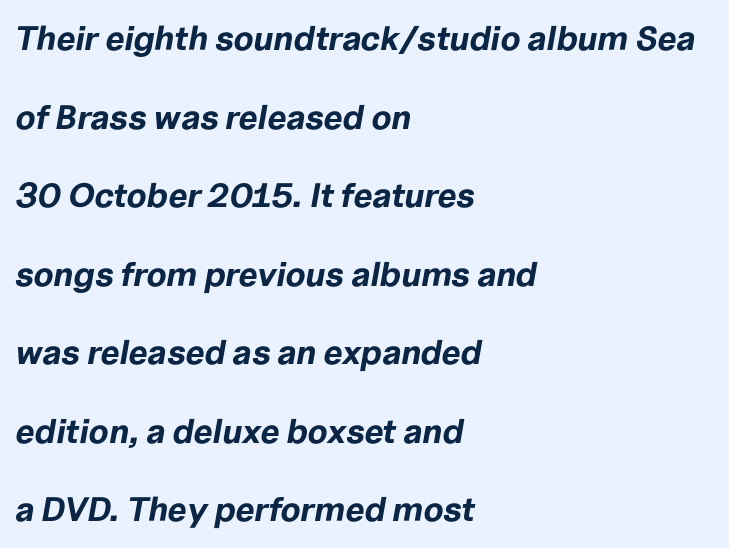
{"italic": "yes", "lean": "right", "slant_degrees": 10, "bold": "yes", "weight": "bold", "width": "normal", "stroke_contrast": "low", "x_height": "medium", "monospaced": "no", "underline": "no", "align": "left", "line_spacing": "loose", "line_spacing_ratio": 2.31, "letter_spacing": "normal", "letter_spacing_em": 0.0, "glyph_px": 34}
